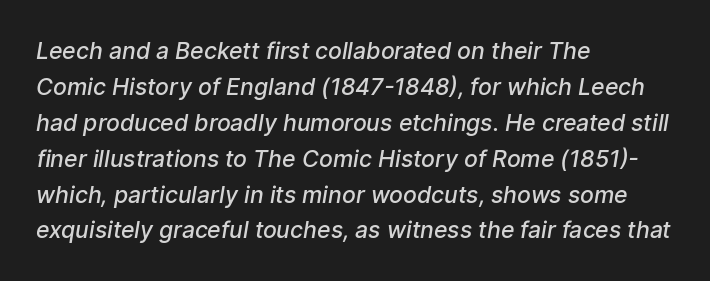
Decoration check: the copy has no underline. The text block is weighted toward the left margin, trailing off unevenly rightward. Rows of type keep a routine distance in the vertical direction. The rendering uses a semibold face; strokes are thickened but not to full bold. Compared with typical body copy, the letter spacing here is the same.
